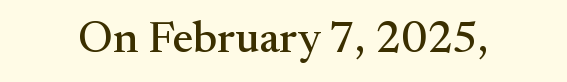
{"serif": "yes", "italic": "no", "width": "normal", "stroke_contrast": "medium", "x_height": "small", "monospaced": "no", "underline": "no", "letter_spacing": "normal", "letter_spacing_em": 0.0, "glyph_px": 45}
